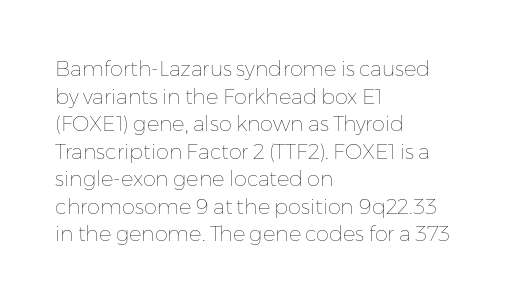
Q: Is the text bold? A: No.
Q: Is the text italic (slanted)? A: No, it is upright.
Q: Is the text underlined? A: No.
Q: How is the paragraph aligned? A: Left-aligned.
Q: Is the spacing between letters normal or unusually wide? A: Normal.
Q: Is the spacing between lines tight, normal or loose? A: Normal.
